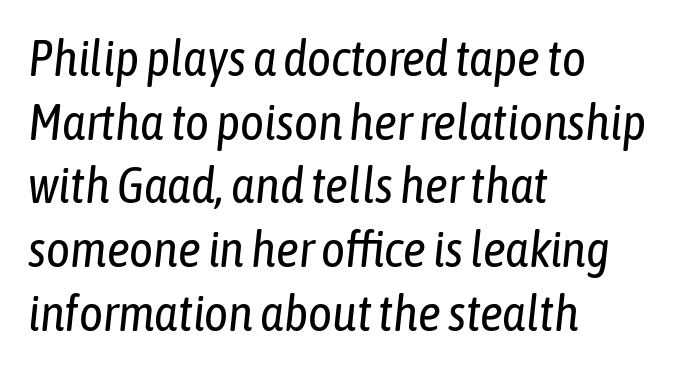
Every character sits at an angle, as italics do. Here the designer chose a conventional face with non-uniform glyph widths. Just letters on the line, the space beneath them empty. Is the block centered? No — it sits flush against the left margin. The rendering keeps characters at their native spacing.
